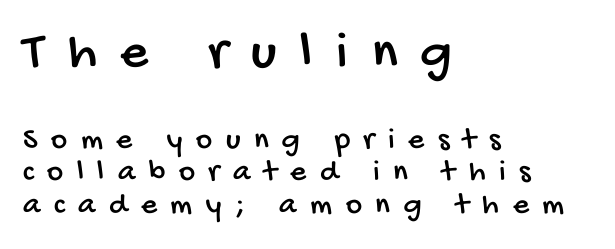
Horizontal alignment here is leftward, the default for most running prose. Does extra space separate the letters? Yes, quite a lot of it. Think of a printed novel: that variable character pitch is what you see here. Classification — sans serif. Bigger letters appear in the top chunk; the bottom chunk is reduced.
